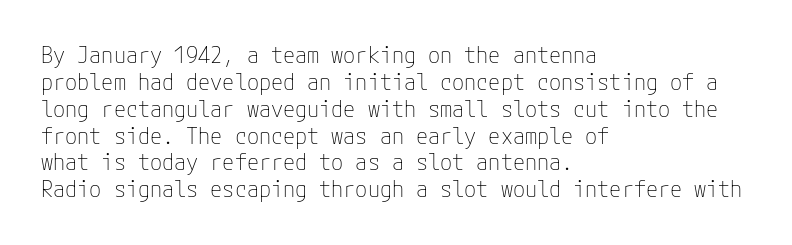
Honestly, the letter spacing is just normal — you wouldn't notice it. A student would call this left alignment; a typographer would say flush left, rag right. The font sits on the lighter half of the weight spectrum, regular included. Just letters on the line, the space beneath them empty.
